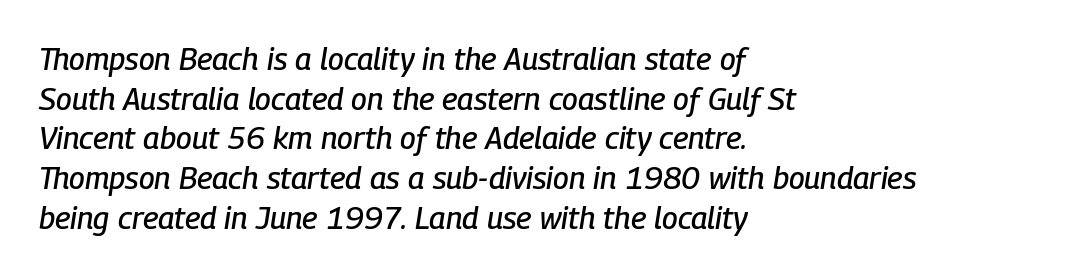
The image shows 31 px condensed type, italic (leaning right); set left-aligned, normal line spacing (1.28x), normal letter spacing, not underlined; low stroke contrast and a medium x-height.
